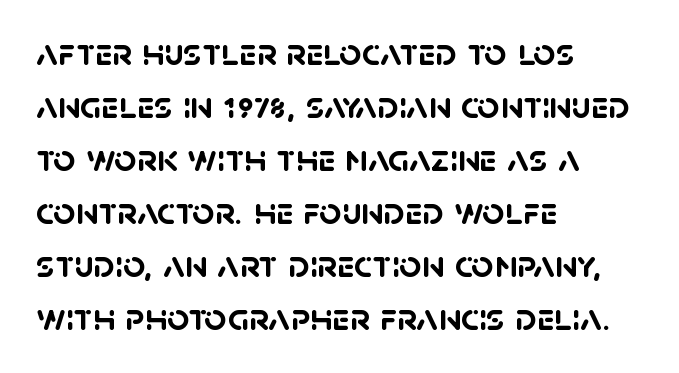
The image shows 39 px semibold sans-serif type; set left-aligned, normal line spacing (1.36x), normal letter spacing, not underlined; low stroke contrast and a large x-height.
